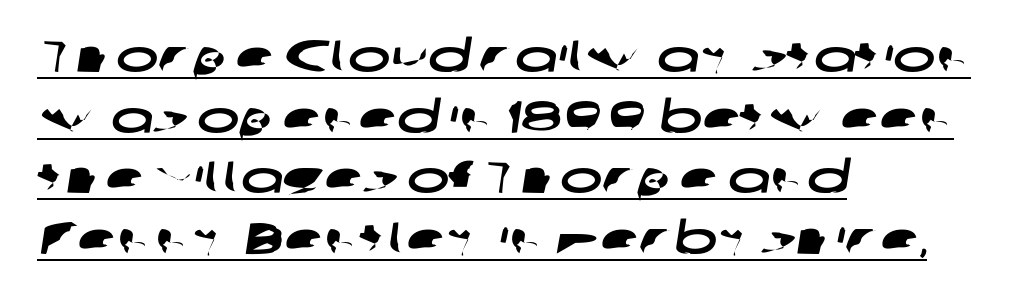
{"serif": "no", "width": "wide", "stroke_contrast": "low", "x_height": "medium", "monospaced": "no", "underline": "yes", "align": "left", "line_spacing": "normal", "line_spacing_ratio": 1.35, "letter_spacing": "normal", "letter_spacing_em": 0.0, "glyph_px": 45}
